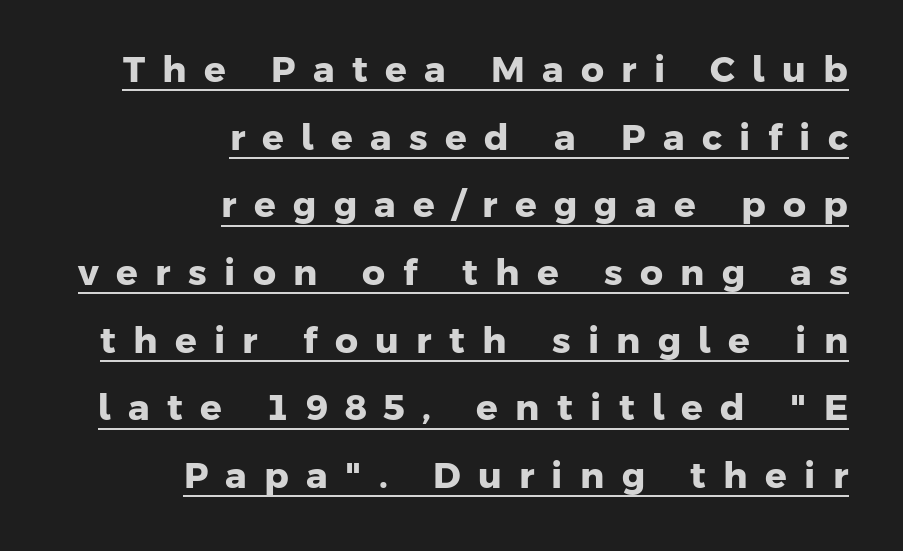
The image shows 36 px heavy sans-serif type; set right-aligned, line spacing 1.88x, unusually wide letter spacing (+0.48 em), underlined; low stroke contrast and a medium x-height.
